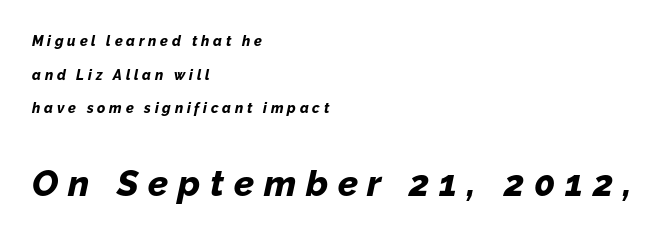
Q: Is the text bold? A: Yes.
Q: Is the text italic (slanted)? A: Yes, it leans right by about 12 degrees.
Q: Is the text underlined? A: No.
Q: How is the paragraph aligned? A: Left-aligned.
Q: Is the spacing between letters normal or unusually wide? A: Unusually wide.
Q: Is the spacing between lines tight, normal or loose? A: Loose.
Q: Which block of text is set in a larger size, the first (top) or the second (bottom)? A: The second (bottom) one.
Q: Width (condensed, normal, or wide)? A: Normal.
Q: Stroke contrast? A: Low.
Q: x-height? A: Medium.
Q: Monospaced? A: No.
